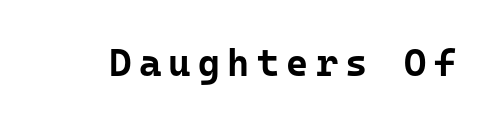
The strip under each line holds only bare page. Is this a fixed-width face? Yes — each glyph sits in an identical cell. Pretty heavy lettering here — definitely bold. The font family rendered here belongs to the sans-serif group.
